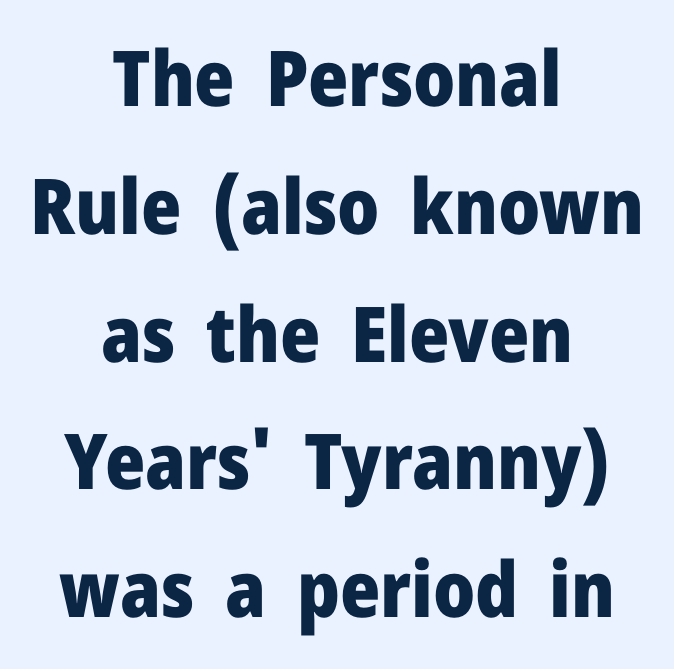
The image shows 77 px heavy sans-serif type, upright; set centered, normal line spacing (1.66x), normal letter spacing, not underlined; low stroke contrast and a medium x-height.
